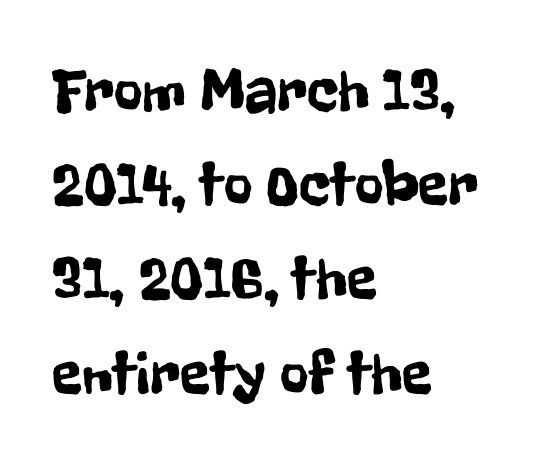
If you measured baseline to baseline, you'd find a middling distance. All the whitespace from short lines collects on the right. Check the space under the baseline: it is left empty. Do the characters align in a grid? No, the font is proportional. I'd call this a sans setting — the letters go barefoot.
